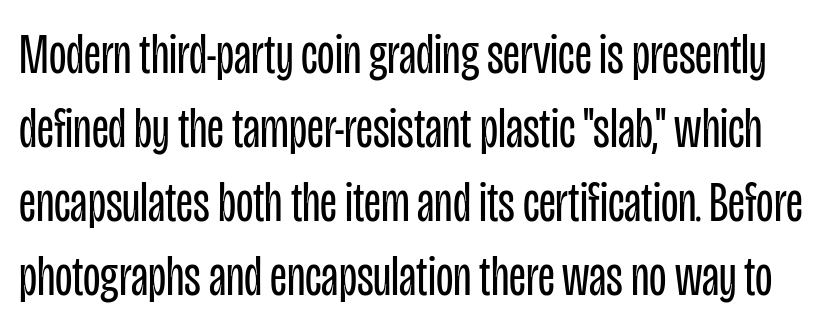
The image shows 57 px regular-weight, condensed sans-serif type, upright; set normal line spacing (1.3x), normal letter spacing, not underlined; low stroke contrast and a large x-height.
